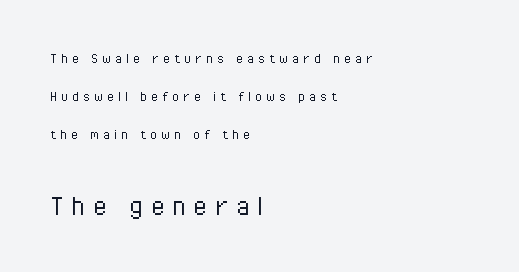
The image shows 31 px light, condensed sans-serif type, upright; set left-aligned, loose line spacing (2.38x), unusually wide letter spacing (+0.25 em), not underlined; the second (bottom) block is 1.94x larger; low stroke contrast and a medium x-height.
